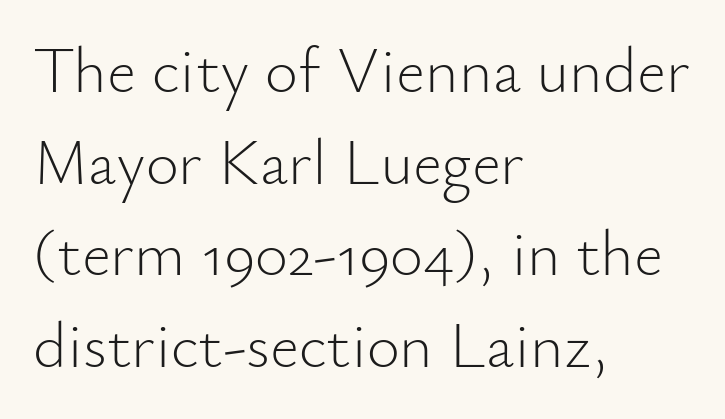
Q: Is the text bold? A: No.
Q: Is the text italic (slanted)? A: No, it is upright.
Q: Is the typeface a serif or a sans-serif typeface? A: Sans-serif.
Q: Is the text underlined? A: No.
Q: How is the paragraph aligned? A: Left-aligned.
Q: Is the spacing between letters normal or unusually wide? A: Normal.
Q: Is the spacing between lines tight, normal or loose? A: Normal.
Q: Width (condensed, normal, or wide)? A: Normal.
Q: Stroke contrast? A: Low.
Q: x-height? A: Small.
Q: Monospaced? A: No.
